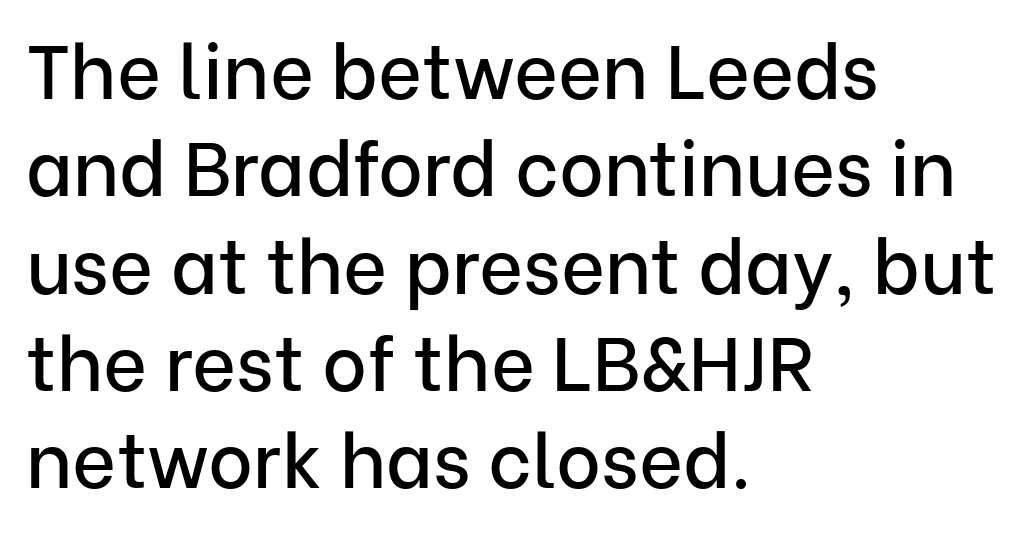
Q: Is the text italic (slanted)? A: No, it is upright.
Q: Is the typeface a serif or a sans-serif typeface? A: Sans-serif.
Q: Is the text underlined? A: No.
Q: How is the paragraph aligned? A: Left-aligned.
Q: Is the spacing between letters normal or unusually wide? A: Normal.
Q: Is the spacing between lines tight, normal or loose? A: Normal.
Q: Width (condensed, normal, or wide)? A: Normal.
Q: Stroke contrast? A: Low.
Q: x-height? A: Medium.
Q: Monospaced? A: No.
